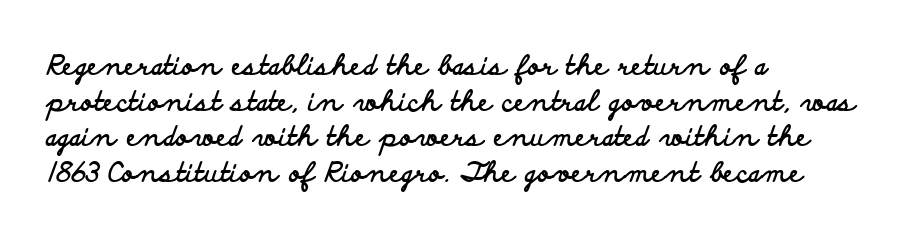
The image shows 27 px bold type; set left-aligned, normal line spacing (1.32x), normal letter spacing, not underlined.
